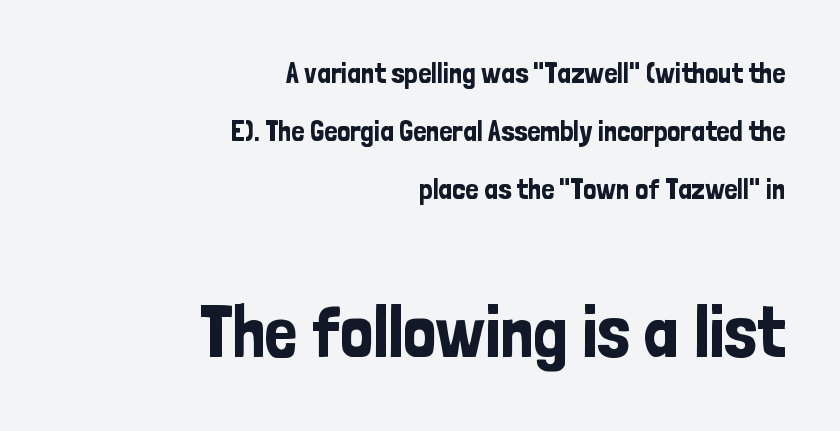
The image shows 73 px condensed sans-serif type, upright; set right-aligned, loose line spacing (2.0x), normal letter spacing, not underlined; the second (bottom) block is 2.52x larger; low stroke contrast and a medium x-height.
